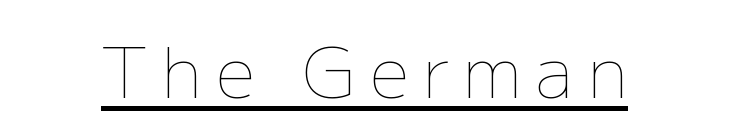
Note the varied advance widths — an 'i' is clearly narrower than an 'm'. The axis of the letterforms is exactly vertical. Every word sits above its own underline. Is the stroke heavy? The answer is a plain regular-or-lighter.
